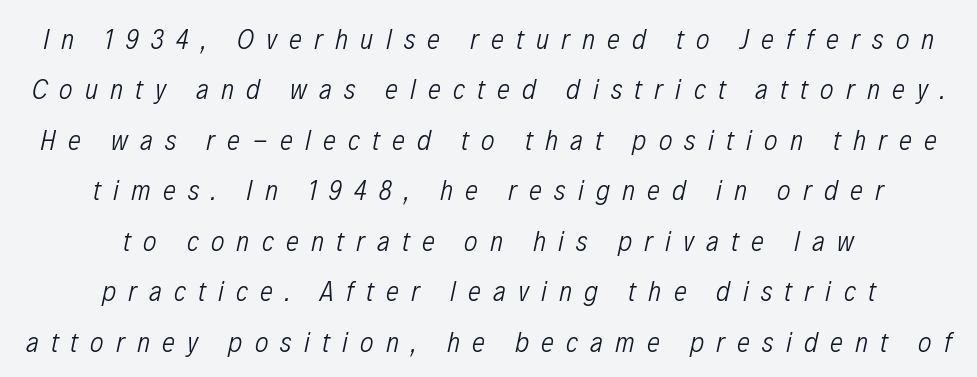
{"italic": "yes", "lean": "right", "slant_degrees": 12, "bold": "no", "weight": "light", "width": "condensed", "stroke_contrast": "low", "x_height": "medium", "monospaced": "no", "underline": "no", "align": "center", "line_spacing_ratio": 1.74, "letter_spacing": "wide", "letter_spacing_em": 0.42, "glyph_px": 29}
